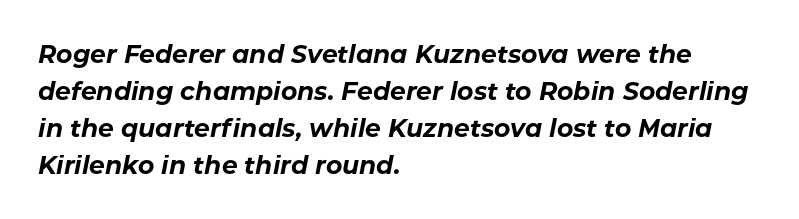
Q: Is the text bold? A: Yes.
Q: Is the text italic (slanted)? A: Yes, it leans right by about 11 degrees.
Q: Is the text underlined? A: No.
Q: How is the paragraph aligned? A: Left-aligned.
Q: Is the spacing between letters normal or unusually wide? A: Normal.
Q: Is the spacing between lines tight, normal or loose? A: Normal.
